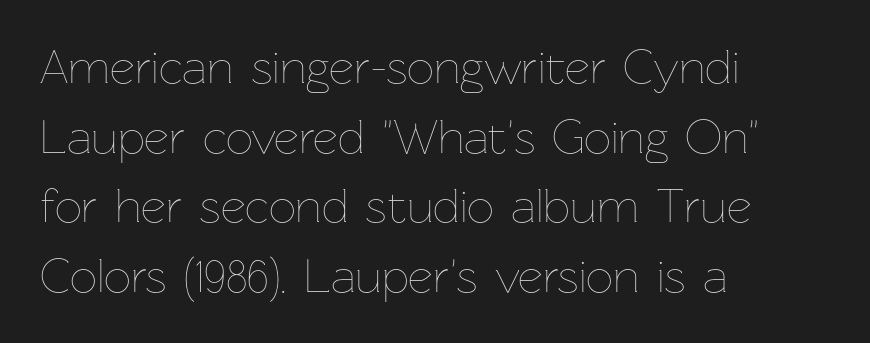
The image shows 48 px thin type, upright; set left-aligned, normal line spacing (1.45x), normal letter spacing, not underlined; low stroke contrast and a medium x-height.
